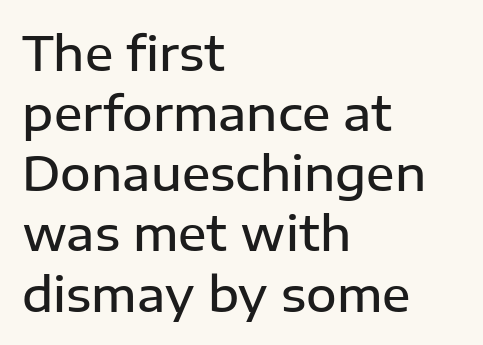
{"serif": "no", "italic": "no", "bold": "semi", "weight": "semibold", "width": "normal", "stroke_contrast": "low", "x_height": "medium", "monospaced": "no", "underline": "no", "align": "left", "line_spacing": "normal", "line_spacing_ratio": 1.28, "letter_spacing": "normal", "letter_spacing_em": 0.0, "glyph_px": 47}
